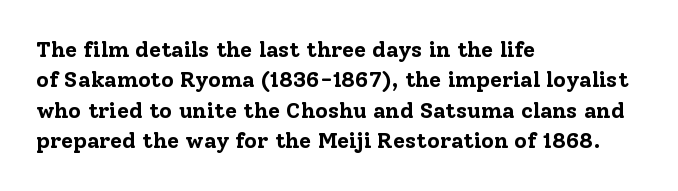
Q: Is the text bold? A: Yes.
Q: Is the text italic (slanted)? A: No, it is upright.
Q: Is the text underlined? A: No.
Q: How is the paragraph aligned? A: Left-aligned.
Q: Is the spacing between letters normal or unusually wide? A: Normal.
Q: Is the spacing between lines tight, normal or loose? A: Normal.
